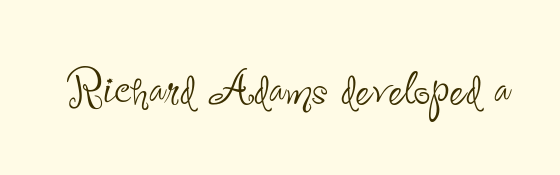
Nope, no serifs anywhere on these letters. The passage shown is typed in a proportional face where columns would drift. No heavy texture on the line: the type isn't bold. Standard letterfit; no display-style spreading of the glyphs. Beneath every word, the page is bare.
